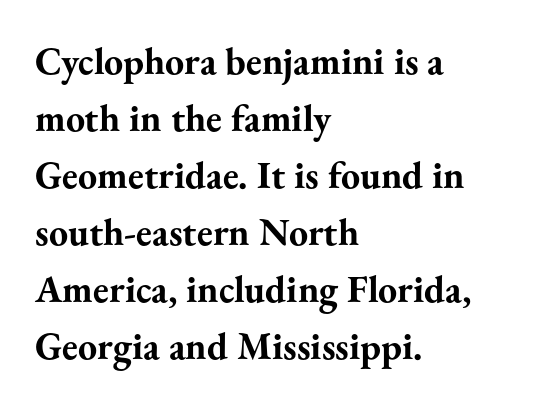
The image shows 38 px bold serif type, upright; set left-aligned, normal line spacing (1.5x), normal letter spacing, not underlined; medium stroke contrast and a small x-height.
